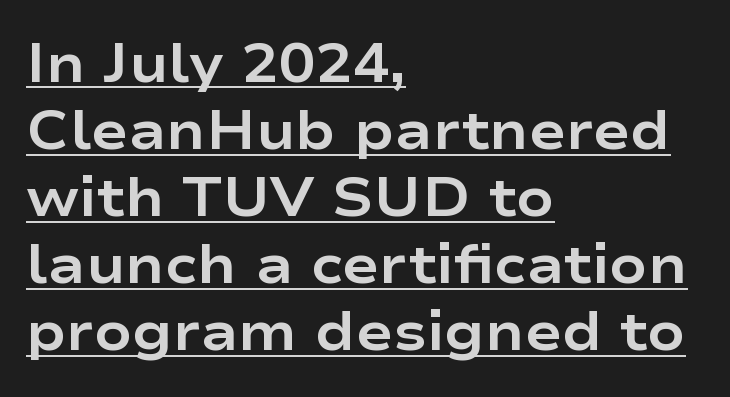
Q: Is the text bold? A: Yes.
Q: Is the text italic (slanted)? A: No, it is upright.
Q: Is the typeface a serif or a sans-serif typeface? A: Sans-serif.
Q: Is the text underlined? A: Yes.
Q: How is the paragraph aligned? A: Left-aligned.
Q: Is the spacing between letters normal or unusually wide? A: Normal.
Q: Width (condensed, normal, or wide)? A: Wide.
Q: Stroke contrast? A: Low.
Q: x-height? A: Medium.
Q: Monospaced? A: No.
